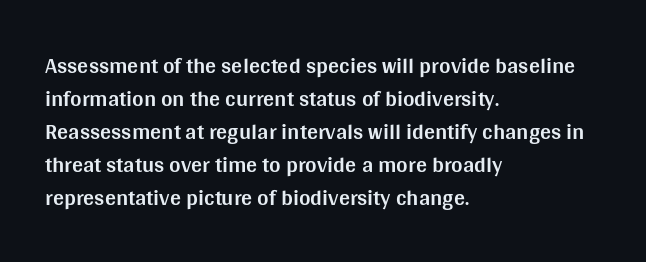
The image shows 22 px bold type, upright; set left-aligned, normal line spacing (1.5x), normal letter spacing, not underlined.
